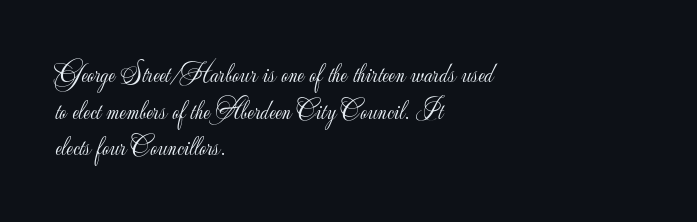
Reading down the block, your eye returns to a fixed left position each line. The strip under each line holds only bare page. Bold? No — there's no thickening of the strokes. Line spacing here is normal. Glyph-to-glyph distance matches everyday printed text.
